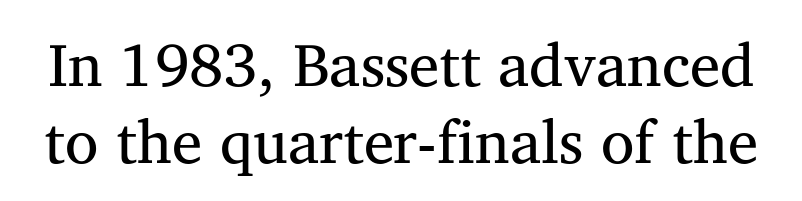
Nothing unusual about the tracking: characters are spaced as the font intends. You can tell from the footed stems that serif type was used. Is there much room between lines? A standard amount, neither cramped nor airy. Character widths vary here, with narrow letters taking less room than wide ones. A bare baseline throughout the passage. The axis of the letterforms is exactly vertical.
